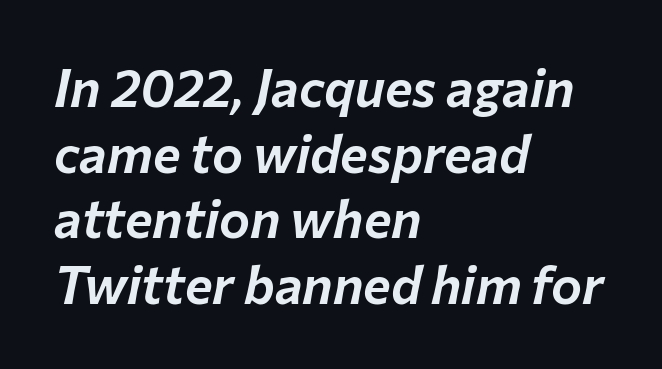
Q: Is the text italic (slanted)? A: Yes, it leans right by about 12 degrees.
Q: Is the text underlined? A: No.
Q: How is the paragraph aligned? A: Left-aligned.
Q: Is the spacing between letters normal or unusually wide? A: Normal.
Q: Is the spacing between lines tight, normal or loose? A: Normal.
Q: Width (condensed, normal, or wide)? A: Normal.
Q: Stroke contrast? A: Low.
Q: x-height? A: Medium.
Q: Monospaced? A: No.
